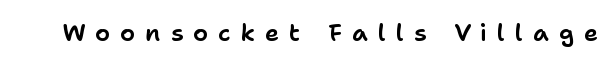
The image shows 24 px text type, upright; set unusually wide letter spacing (+0.41 em), not underlined.
